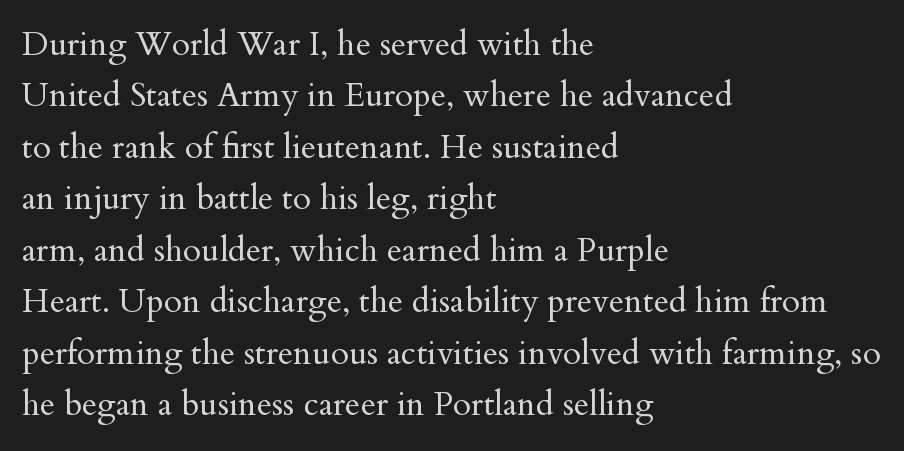
Q: Is the text bold? A: No.
Q: Is the text italic (slanted)? A: No, it is upright.
Q: Is the typeface a serif or a sans-serif typeface? A: Serif.
Q: Is the text underlined? A: No.
Q: How is the paragraph aligned? A: Left-aligned.
Q: Is the spacing between letters normal or unusually wide? A: Normal.
Q: Is the spacing between lines tight, normal or loose? A: Normal.
Q: Width (condensed, normal, or wide)? A: Normal.
Q: Stroke contrast? A: Medium.
Q: x-height? A: Small.
Q: Monospaced? A: No.
